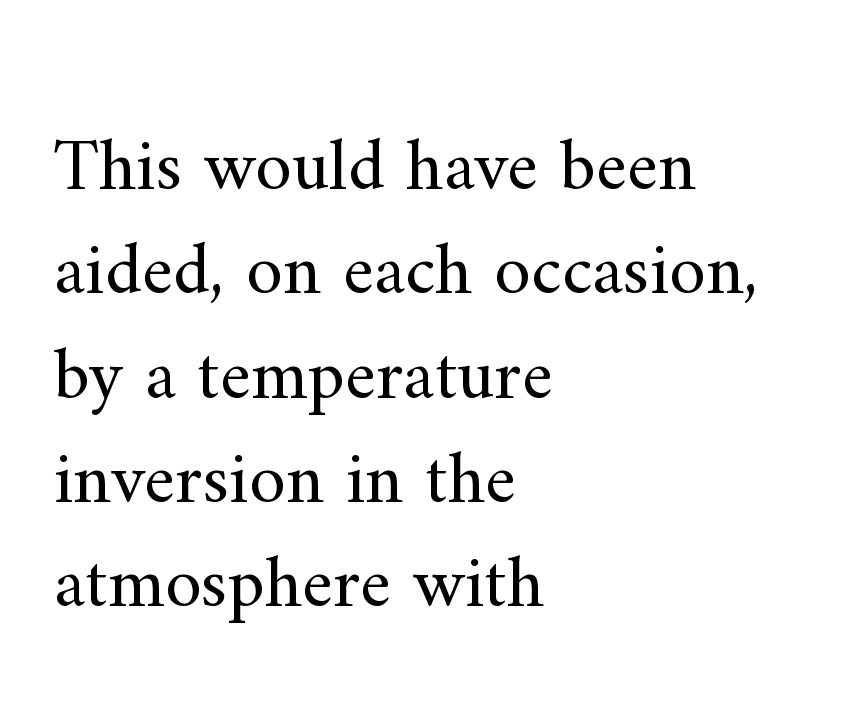
Q: Is the text bold? A: No.
Q: Is the text italic (slanted)? A: No, it is upright.
Q: Is the typeface a serif or a sans-serif typeface? A: Serif.
Q: Is the text underlined? A: No.
Q: How is the paragraph aligned? A: Left-aligned.
Q: Is the spacing between letters normal or unusually wide? A: Normal.
Q: Is the spacing between lines tight, normal or loose? A: Normal.
Q: Width (condensed, normal, or wide)? A: Normal.
Q: Stroke contrast? A: Medium.
Q: x-height? A: Small.
Q: Monospaced? A: No.
